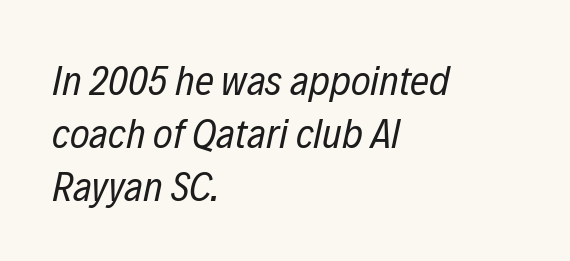
Q: Is the text bold? A: No.
Q: Is the text italic (slanted)? A: Yes, it leans right by about 12 degrees.
Q: Is the text underlined? A: No.
Q: How is the paragraph aligned? A: Left-aligned.
Q: Is the spacing between letters normal or unusually wide? A: Normal.
Q: Is the spacing between lines tight, normal or loose? A: Normal.
Q: Width (condensed, normal, or wide)? A: Condensed.
Q: Stroke contrast? A: Low.
Q: x-height? A: Medium.
Q: Monospaced? A: No.
